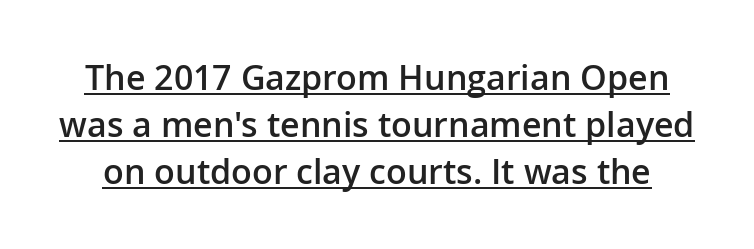
The passage shown is underscored from start to finish. Style check: upright. The horizontal fit of the characters is conventional and even. The font is running at a semibold setting, under full bold.
